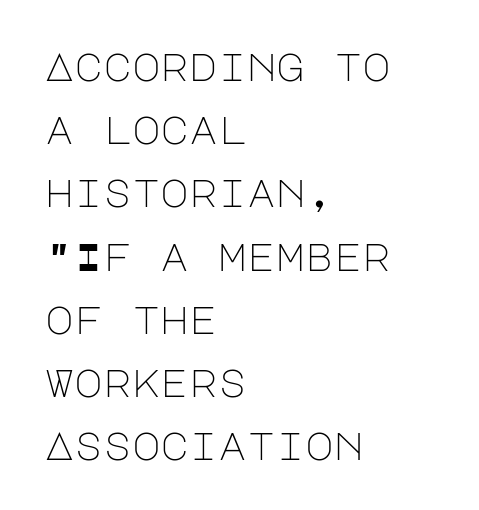
These lines stack with their left ends in a neat column. Letters have the restrained weight of plain body copy at most. The font family rendered here belongs to the sans-serif group. What stands out about the letter spacing? Nothing — it is the standard amount.
